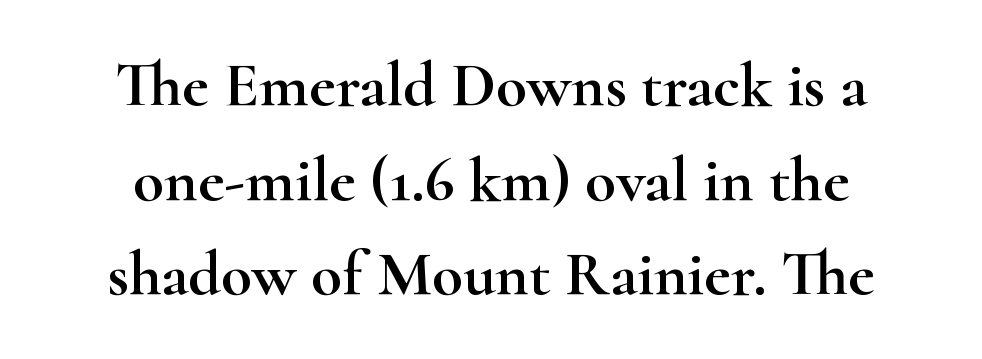
{"serif": "yes", "italic": "no", "width": "wide", "stroke_contrast": "high", "x_height": "small", "monospaced": "no", "underline": "no", "align": "center", "line_spacing": "normal", "line_spacing_ratio": 1.48, "letter_spacing": "normal", "letter_spacing_em": 0.0, "glyph_px": 64}
